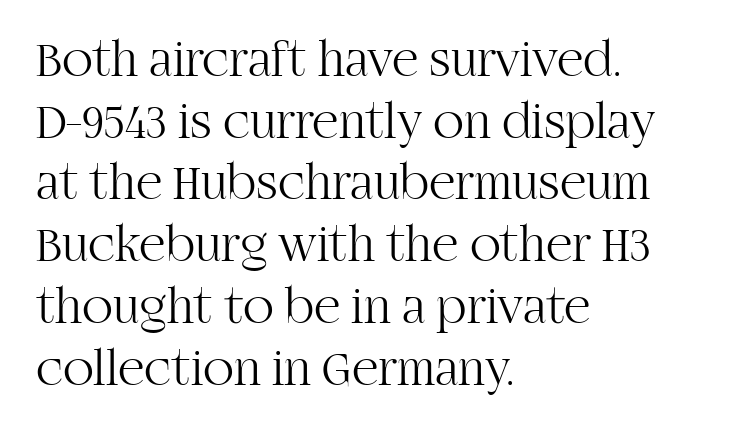
The image shows 51 px light serif type, upright; set left-aligned, line spacing 1.21x, normal letter spacing, not underlined; high stroke contrast and a large x-height.
